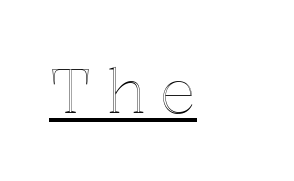
The rendered words wear a rule along their underside. This is the regular roman posture of the typeface. Character widths vary here, with narrow letters taking less room than wide ones. Students, note that the glyphs here are deliberately spaced far apart.
